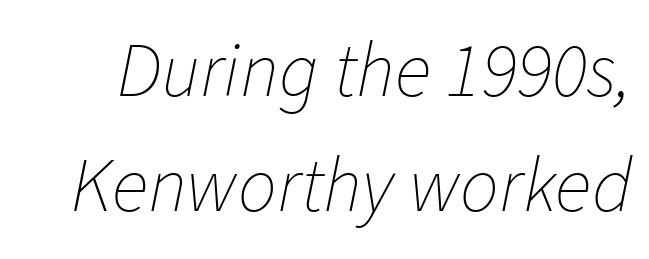
{"italic": "yes", "lean": "right", "slant_degrees": 11, "bold": "no", "weight": "thin", "width": "normal", "stroke_contrast": "low", "x_height": "medium", "monospaced": "no", "underline": "no", "line_spacing": "normal", "line_spacing_ratio": 1.49, "letter_spacing": "normal", "letter_spacing_em": 0.0, "glyph_px": 77}
